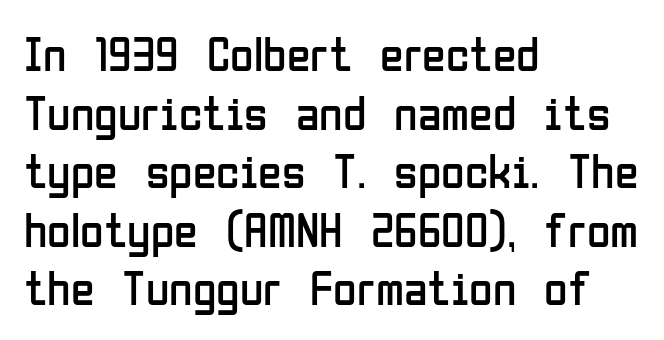
Q: Is the text bold? A: No.
Q: Is the text italic (slanted)? A: No, it is upright.
Q: Is the typeface a serif or a sans-serif typeface? A: Sans-serif.
Q: Is the text underlined? A: No.
Q: How is the paragraph aligned? A: Left-aligned.
Q: Is the spacing between letters normal or unusually wide? A: Normal.
Q: Width (condensed, normal, or wide)? A: Condensed.
Q: Stroke contrast? A: Low.
Q: x-height? A: Medium.
Q: Monospaced? A: No.
